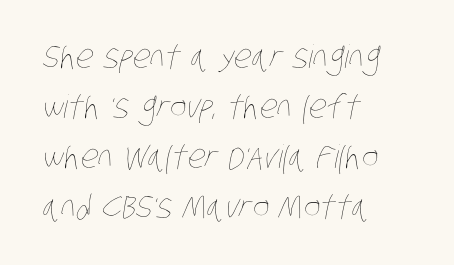
The space between consecutive lines is moderate. Caption: standard tracking, unaltered. The strokes carry an ordinary text weight at most. The gap between lines stays unmarked. Layout note: lines flush left.
